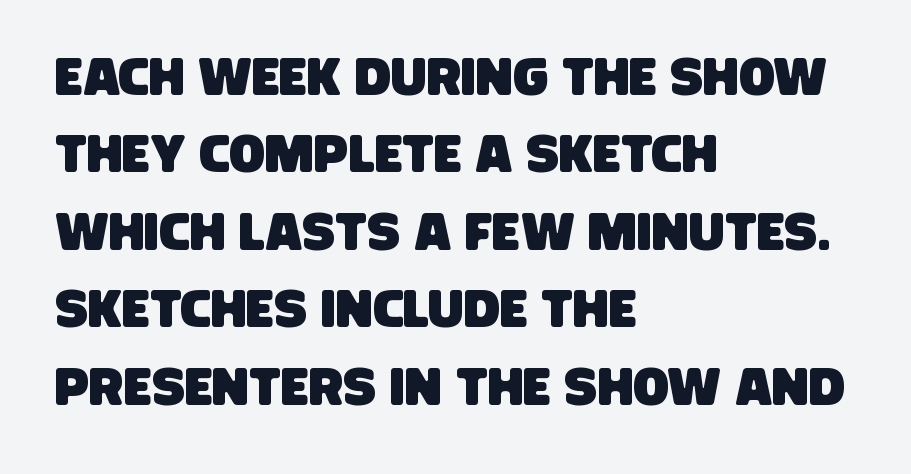
Q: Is the typeface a serif or a sans-serif typeface? A: Sans-serif.
Q: Is the text underlined? A: No.
Q: How is the paragraph aligned? A: Left-aligned.
Q: Is the spacing between letters normal or unusually wide? A: Normal.
Q: Is the spacing between lines tight, normal or loose? A: Normal.
Q: Width (condensed, normal, or wide)? A: Condensed.
Q: Stroke contrast? A: Low.
Q: x-height? A: Large.
Q: Monospaced? A: No.
